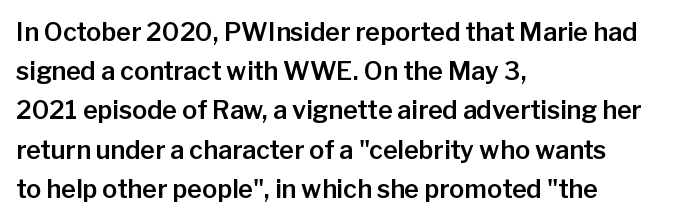
{"italic": "no", "underline": "no", "align": "left", "line_spacing": "normal", "line_spacing_ratio": 1.57, "letter_spacing": "normal", "letter_spacing_em": 0.0, "glyph_px": 25}
